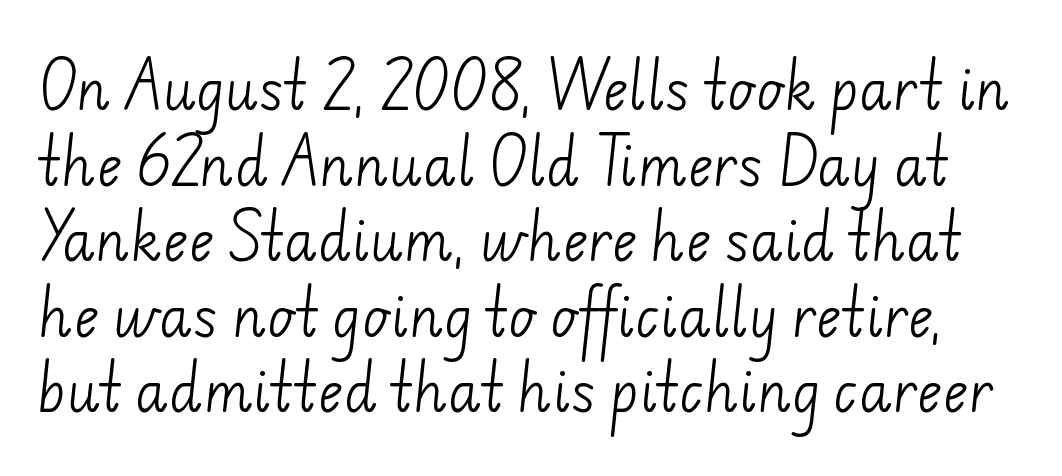
Q: Is the text bold? A: No.
Q: Is the typeface a serif or a sans-serif typeface? A: Sans-serif.
Q: Is the text underlined? A: No.
Q: Is the spacing between letters normal or unusually wide? A: Normal.
Q: Is the spacing between lines tight, normal or loose? A: Normal.
Q: Width (condensed, normal, or wide)? A: Normal.
Q: Stroke contrast? A: Low.
Q: x-height? A: Small.
Q: Monospaced? A: No.
